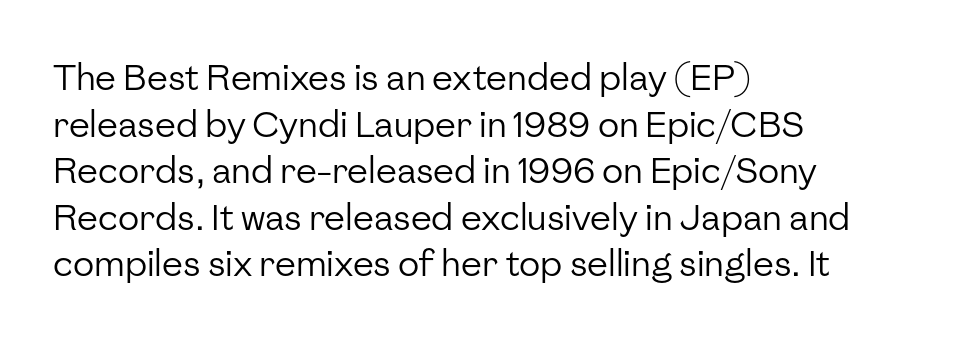
Q: Is the text bold? A: No.
Q: Is the text italic (slanted)? A: No, it is upright.
Q: Is the typeface a serif or a sans-serif typeface? A: Sans-serif.
Q: Is the text underlined? A: No.
Q: How is the paragraph aligned? A: Left-aligned.
Q: Is the spacing between letters normal or unusually wide? A: Normal.
Q: Is the spacing between lines tight, normal or loose? A: Normal.
Q: Width (condensed, normal, or wide)? A: Normal.
Q: Stroke contrast? A: Low.
Q: x-height? A: Medium.
Q: Monospaced? A: No.
